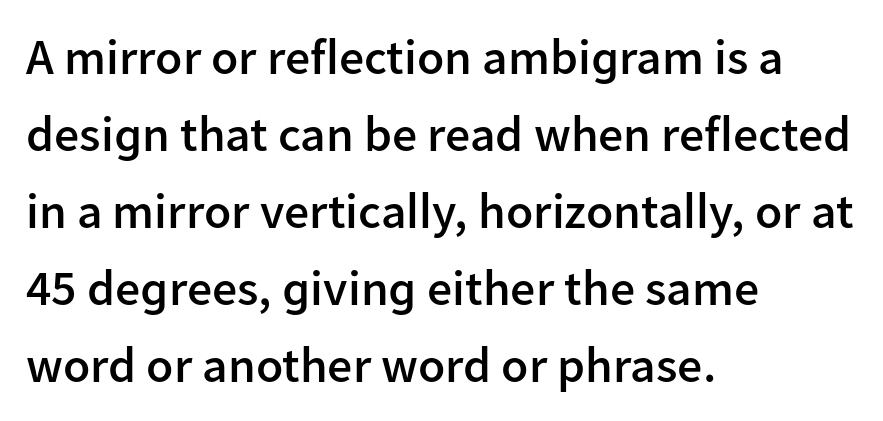
Short and long lines alike share a common starting point at left. The letters stand upright; this is a roman face. The characters display no serif detailing; their extremities are plain. The rows are spaced the way most documents space them.
